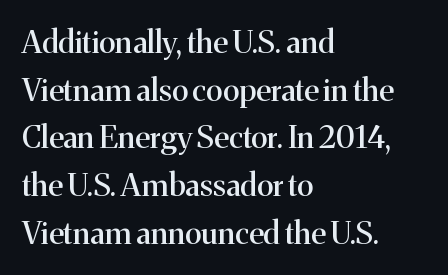
{"serif": "yes", "italic": "no", "width": "normal", "stroke_contrast": "medium", "x_height": "medium", "monospaced": "no", "underline": "no", "align": "left", "line_spacing": "normal", "line_spacing_ratio": 1.54, "letter_spacing": "normal", "letter_spacing_em": 0.0, "glyph_px": 31}
